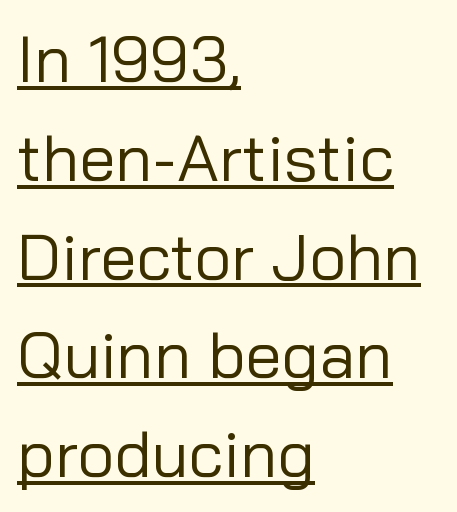
The image shows 65 px regular-weight sans-serif type, upright; set left-aligned, normal line spacing (1.52x), normal letter spacing, underlined; low stroke contrast and a medium x-height.
